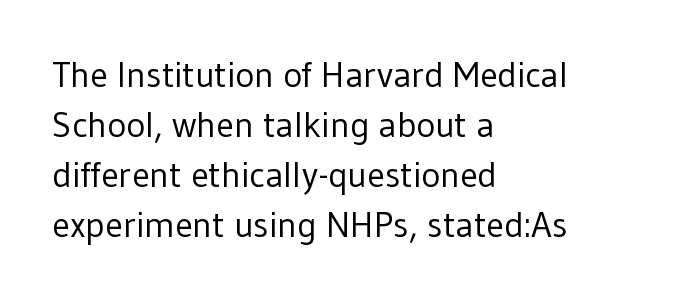
{"serif": "no", "italic": "no", "bold": "no", "weight": "regular", "width": "normal", "stroke_contrast": "low", "x_height": "medium", "monospaced": "no", "underline": "no", "align": "left", "line_spacing": "normal", "line_spacing_ratio": 1.39, "letter_spacing": "normal", "letter_spacing_em": 0.0, "glyph_px": 36}
